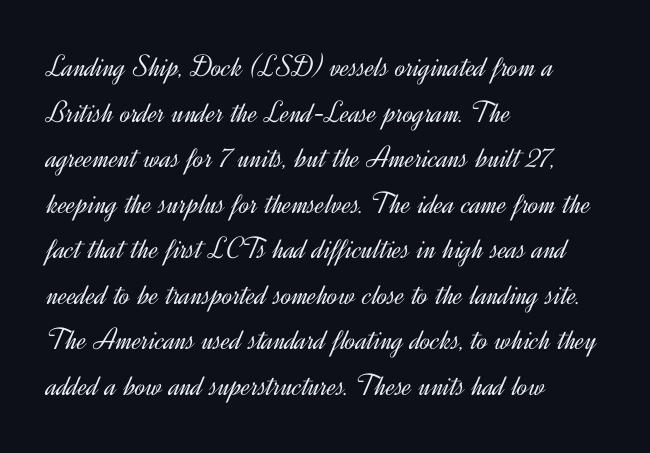
{"serif": "no", "bold": "no", "weight": "light", "width": "normal", "x_height": "small", "monospaced": "no", "underline": "no", "align": "left", "line_spacing": "normal", "line_spacing_ratio": 1.47, "letter_spacing": "normal", "letter_spacing_em": 0.0, "glyph_px": 31}
